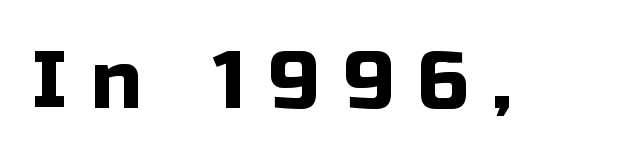
The image shows 80 px sans-serif type, upright; set unusually wide letter spacing (+0.3 em), not underlined; low stroke contrast and a medium x-height.
